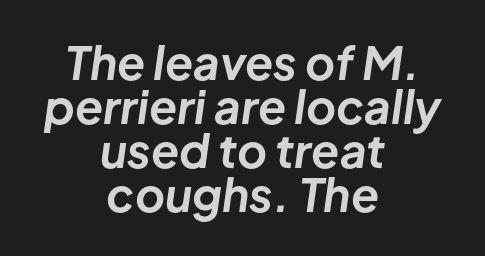
{"italic": "yes", "lean": "right", "slant_degrees": 8, "bold": "yes", "weight": "bold", "width": "normal", "stroke_contrast": "low", "x_height": "medium", "monospaced": "no", "underline": "no", "align": "center", "line_spacing": "tight", "line_spacing_ratio": 0.96, "letter_spacing": "normal", "letter_spacing_em": 0.0, "glyph_px": 46}
